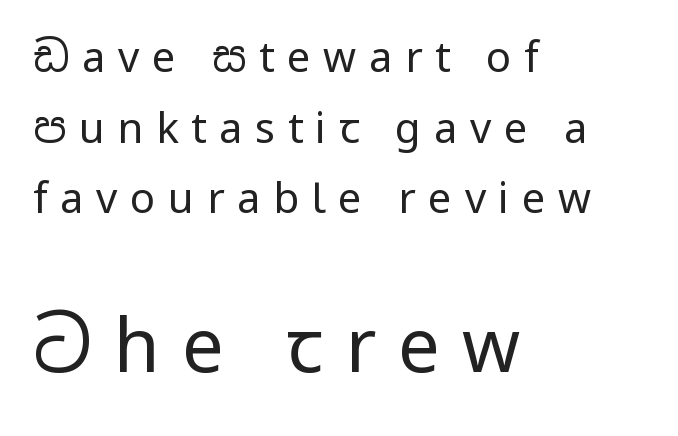
{"serif": "no", "italic": "no", "bold": "no", "weight": "regular", "width": "normal", "stroke_contrast": "low", "x_height": "medium", "monospaced": "no", "underline": "no", "align": "left", "line_spacing": "normal", "line_spacing_ratio": 1.68, "letter_spacing": "wide", "letter_spacing_em": 0.3, "larger_block": "second", "size_ratio": 1.76, "glyph_px": 74}
